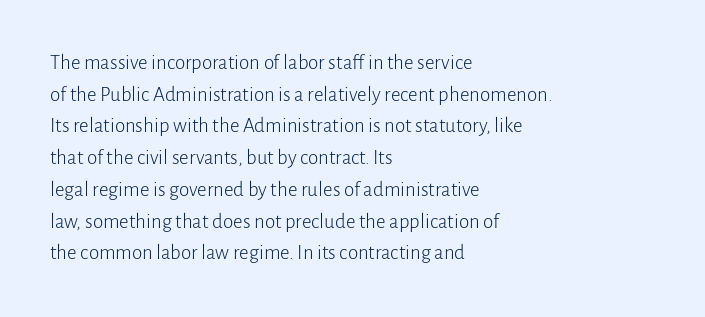
Style check: upright. Leftover space on each line is placed entirely after the last word. The rows are spaced the way most documents space them. The font is comparable to plain body text, perhaps lighter. Honestly, there is no underline to notice here at all. Nobody touched the tracking dial on this one.
